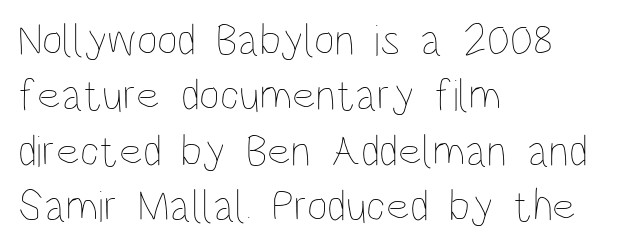
The image shows 45 px thin, condensed type, upright; set left-aligned, line spacing 1.23x, normal letter spacing, not underlined; low stroke contrast and a large x-height.
